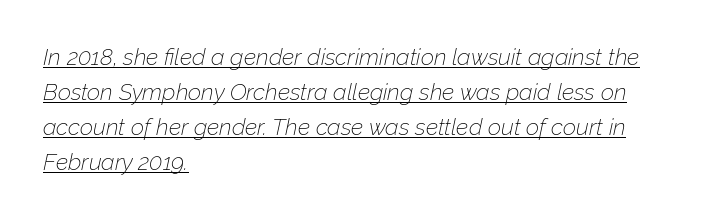
Q: Is the text bold? A: No.
Q: Is the text italic (slanted)? A: Yes, it leans right by about 12 degrees.
Q: Is the text underlined? A: Yes.
Q: How is the paragraph aligned? A: Left-aligned.
Q: Is the spacing between letters normal or unusually wide? A: Normal.
Q: Is the spacing between lines tight, normal or loose? A: Normal.
